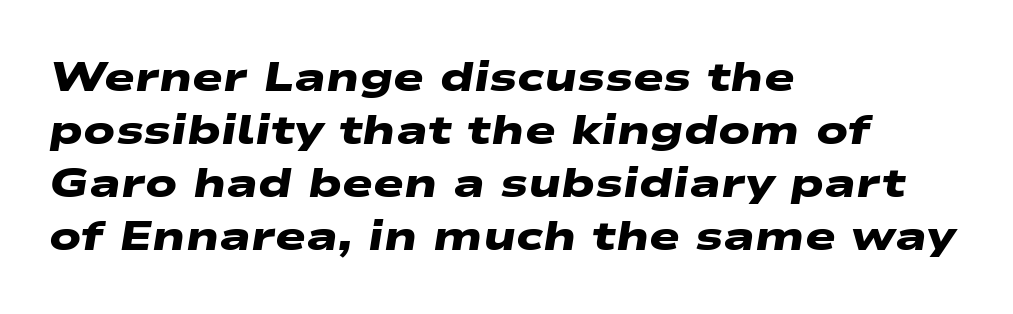
The paragraph shown leans on its left margin. Is this a fixed-width face? No — the glyphs have proportional, varying widths. Default kerning and tracking; the words read as compact shapes. Strokes here are thick enough to call this a true bold. Only glyphs here, with clear space below each row.
